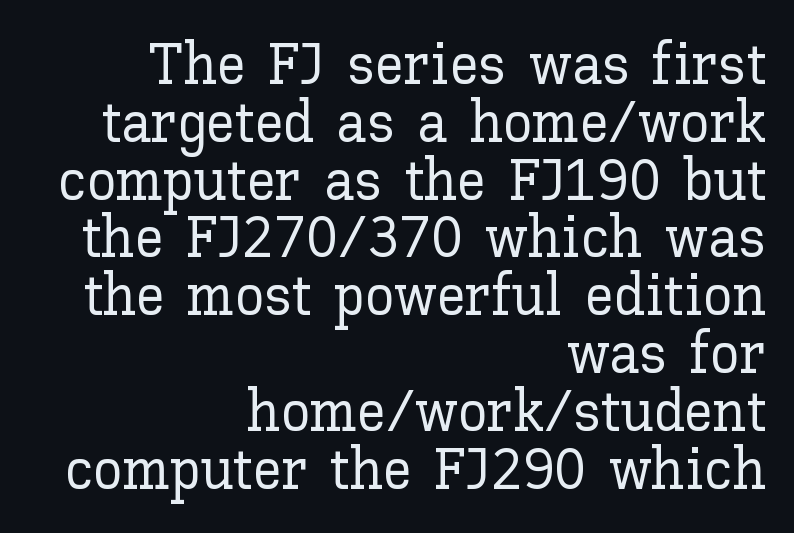
{"italic": "no", "width": "normal", "stroke_contrast": "low", "x_height": "medium", "monospaced": "no", "underline": "no", "align": "right", "line_spacing": "tight", "line_spacing_ratio": 0.98, "letter_spacing": "normal", "letter_spacing_em": 0.0, "glyph_px": 59}
